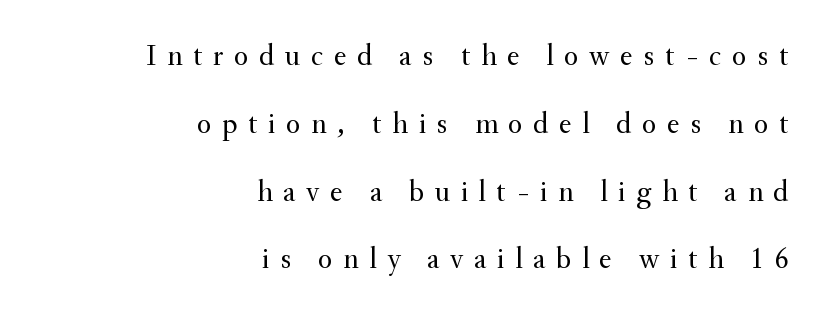
Classification — serif. Looks like regular typesetting: each glyph gets only the width it needs. It's the straight-up-and-down kind of type. Right-aligned paragraph, ragged on the left. These glyphs show unthickened strokes, regular width or finer.
